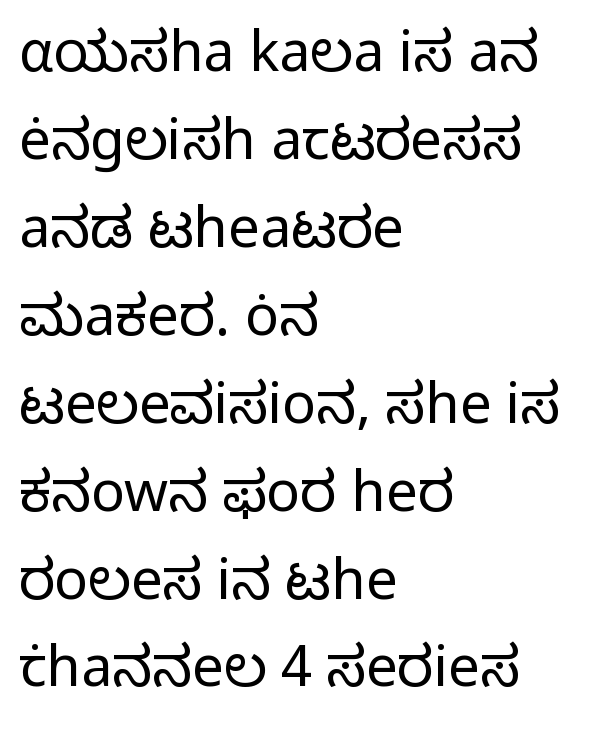
{"serif": "no", "italic": "no", "bold": "no", "weight": "regular", "width": "normal", "stroke_contrast": "low", "x_height": "medium", "monospaced": "no", "underline": "no", "align": "left", "line_spacing": "normal", "line_spacing_ratio": 1.57, "letter_spacing": "normal", "letter_spacing_em": 0.0, "glyph_px": 56}
